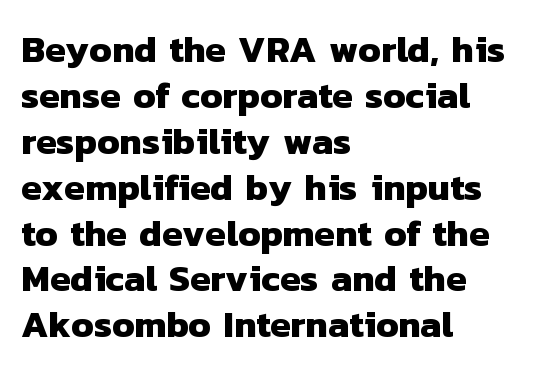
The glyphs have the mass of a bold cut. Compared with typical body copy, the letter spacing here is the same. This sample has the flowing, uneven cadence of proportional lettering. Type style note: lacks serifs.
